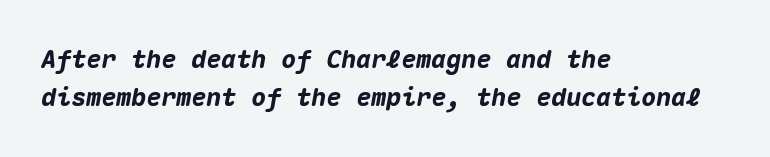
Q: Is the text bold? A: Yes.
Q: Is the text italic (slanted)? A: Yes, it leans right by about 10 degrees.
Q: Is the text underlined? A: No.
Q: How is the paragraph aligned? A: Left-aligned.
Q: Is the spacing between letters normal or unusually wide? A: Normal.
Q: Is the spacing between lines tight, normal or loose? A: Normal.
